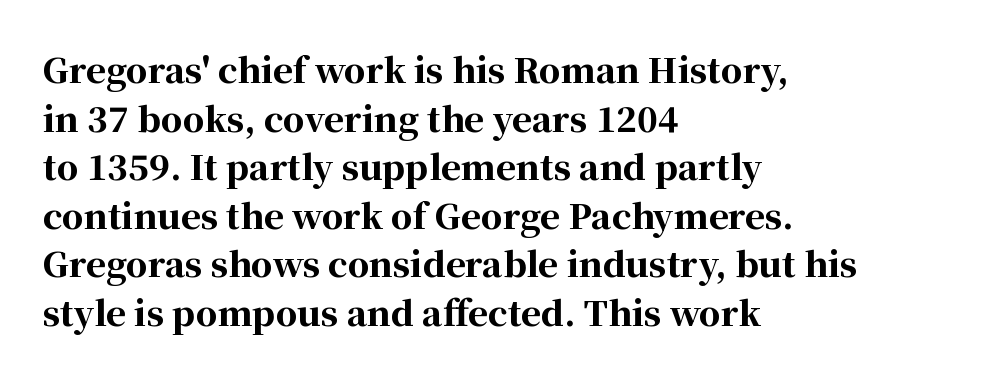
{"serif": "yes", "italic": "no", "bold": "yes", "weight": "bold", "width": "normal", "stroke_contrast": "high", "x_height": "medium", "monospaced": "no", "underline": "no", "align": "left", "line_spacing": "normal", "line_spacing_ratio": 1.43, "letter_spacing": "normal", "letter_spacing_em": 0.0, "glyph_px": 34}
